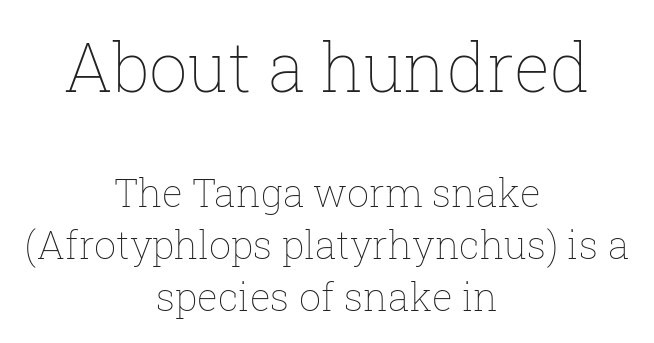
{"italic": "no", "bold": "no", "weight": "thin", "width": "normal", "stroke_contrast": "low", "x_height": "medium", "monospaced": "no", "underline": "no", "align": "center", "line_spacing": "normal", "line_spacing_ratio": 1.34, "letter_spacing": "normal", "letter_spacing_em": 0.0, "larger_block": "first", "size_ratio": 1.74, "glyph_px": 68}
